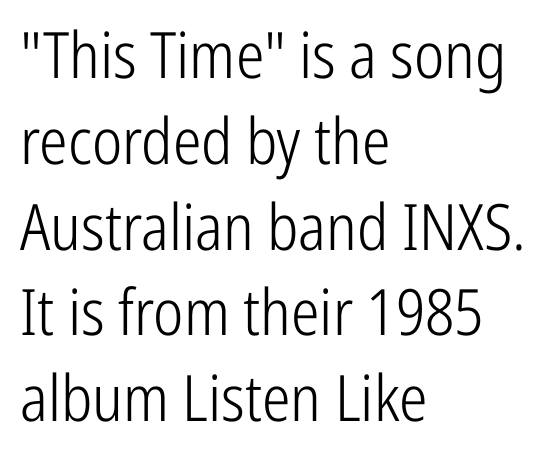
{"serif": "no", "italic": "no", "bold": "no", "weight": "light", "width": "condensed", "stroke_contrast": "low", "x_height": "medium", "monospaced": "no", "underline": "no", "align": "left", "line_spacing": "normal", "line_spacing_ratio": 1.34, "letter_spacing": "normal", "letter_spacing_em": 0.0, "glyph_px": 64}
